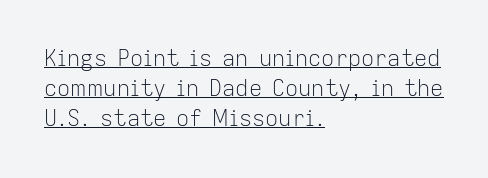
{"italic": "no", "bold": "no", "underline": "yes", "align": "left", "line_spacing": "normal", "line_spacing_ratio": 1.37, "letter_spacing": "normal", "letter_spacing_em": 0.0, "glyph_px": 22}
